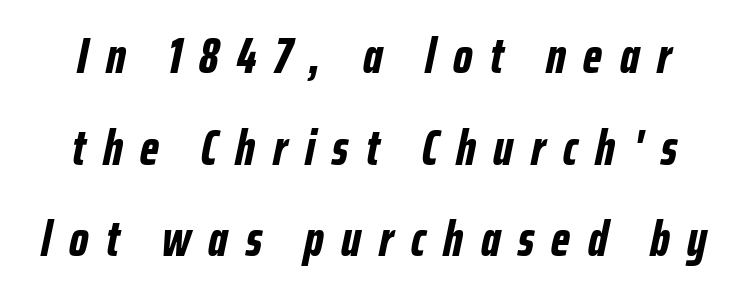
The image shows 49 px bold, condensed type, italic (leaning right); set centered, line spacing 1.87x, unusually wide letter spacing (+0.36 em), not underlined; low stroke contrast and a medium x-height.
